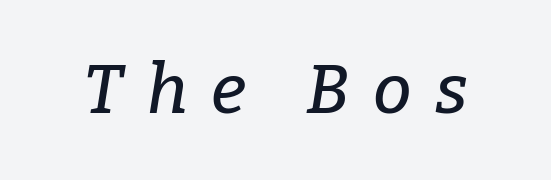
Each word looks stretched out because of the extra space between its letters. Italic? Definitely — the glyphs are oblique. Underline: absent. Looks like regular typesetting: each glyph gets only the width it needs. Small tapered or slab feet sit at the stroke ends, so this counts as serif.
